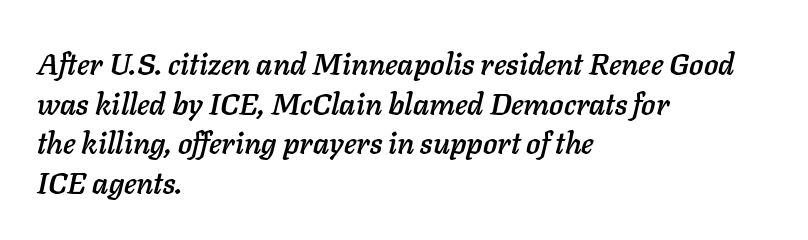
The image shows 30 px text type, italic (leaning right); set left-aligned, normal line spacing (1.32x), normal letter spacing, not underlined; low stroke contrast and a medium x-height.
